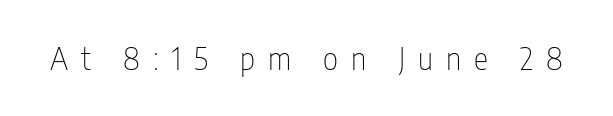
{"serif": "no", "italic": "no", "bold": "no", "weight": "thin", "width": "condensed", "stroke_contrast": "low", "x_height": "medium", "monospaced": "no", "underline": "no", "letter_spacing": "wide", "letter_spacing_em": 0.43, "glyph_px": 30}
